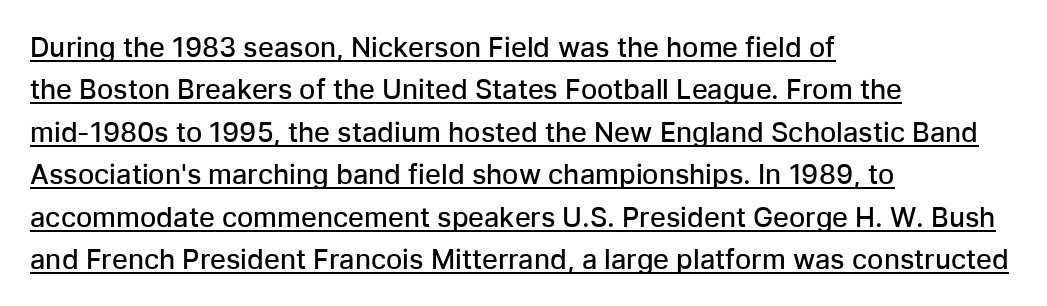
Posture: upright roman. Students, observe the line beneath the letters — that is underlining. Here the glyphs are tracked normally, forming tight word shapes. All the whitespace from short lines collects on the right. Slightly chunky letters — semibold, I'd say, not full bold. These lines sit exactly where default settings would place them.
